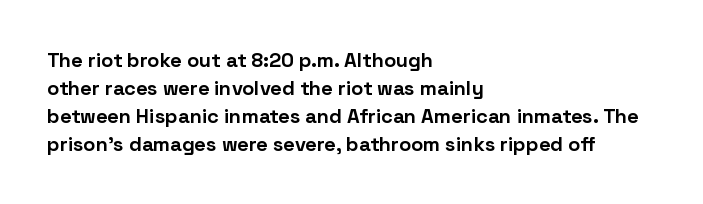
Its strokes are broad and dark, the hallmark of bold type. Plain, unruled lines of type. The paragraph shown leans on its left margin. Reading down the column, the eye jumps a familiar distance to each next line. Vertical strokes here are truly vertical.
